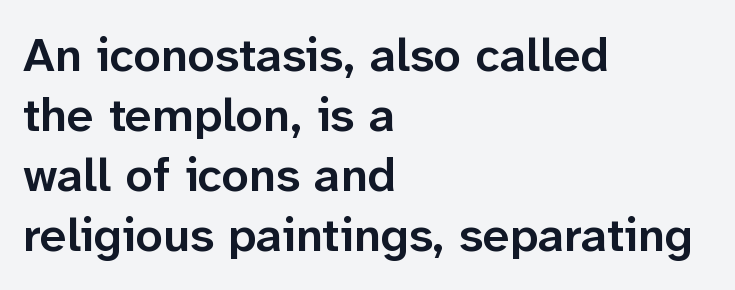
Q: Is the text bold? A: Semi-bold.
Q: Is the text italic (slanted)? A: No, it is upright.
Q: Is the typeface a serif or a sans-serif typeface? A: Sans-serif.
Q: Is the text underlined? A: No.
Q: How is the paragraph aligned? A: Left-aligned.
Q: Is the spacing between letters normal or unusually wide? A: Normal.
Q: Is the spacing between lines tight, normal or loose? A: Normal.
Q: Width (condensed, normal, or wide)? A: Normal.
Q: Stroke contrast? A: Low.
Q: x-height? A: Medium.
Q: Monospaced? A: No.
